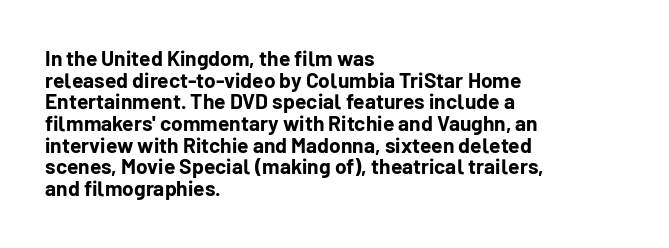
{"italic": "no", "bold": "yes", "underline": "no", "align": "left", "line_spacing": "tight", "line_spacing_ratio": 1.03, "letter_spacing": "normal", "letter_spacing_em": 0.0, "glyph_px": 21}
